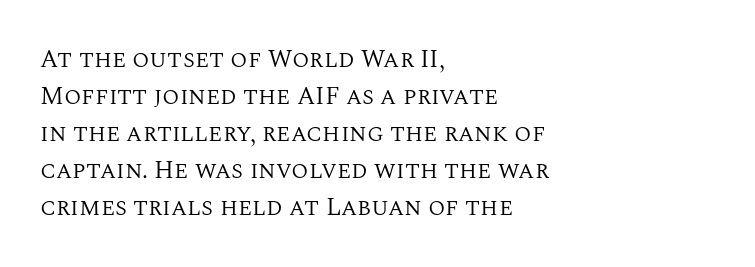
Q: Is the text bold? A: No.
Q: Is the text italic (slanted)? A: No, it is upright.
Q: Is the text underlined? A: No.
Q: How is the paragraph aligned? A: Left-aligned.
Q: Is the spacing between letters normal or unusually wide? A: Normal.
Q: Is the spacing between lines tight, normal or loose? A: Normal.
